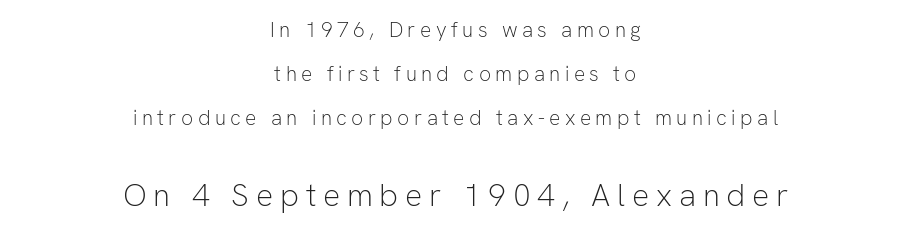
Looks like regular typesetting: each glyph gets only the width it needs. The letters look calm and open, with moderate or lighter stems. Does the lettering tilt? It doesn't — this is upright. Unmarked baselines from the first word to the last. Scale increases going downward across the two blocks. Display-style spreading of the glyphs; the letterfit is very open.
